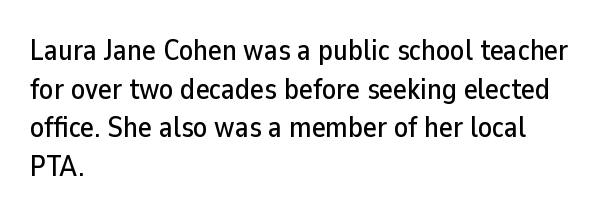
{"serif": "no", "italic": "no", "width": "normal", "stroke_contrast": "low", "x_height": "medium", "monospaced": "no", "underline": "no", "align": "left", "line_spacing": "normal", "line_spacing_ratio": 1.33, "letter_spacing": "normal", "letter_spacing_em": 0.0, "glyph_px": 29}
